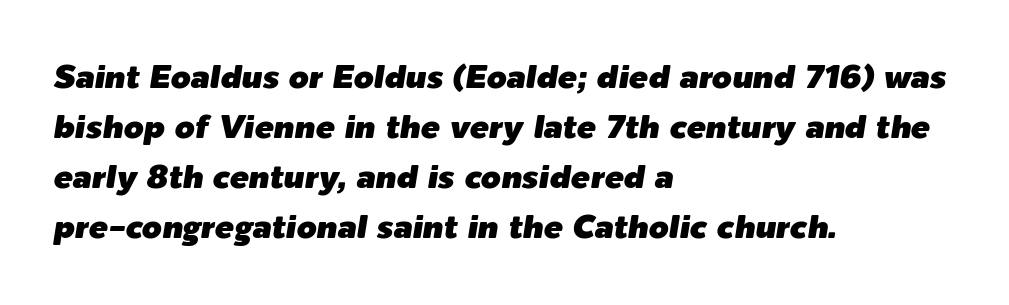
{"italic": "yes", "lean": "right", "slant_degrees": 9, "width": "normal", "stroke_contrast": "low", "x_height": "medium", "monospaced": "no", "underline": "no", "align": "left", "line_spacing": "normal", "line_spacing_ratio": 1.56, "letter_spacing": "normal", "letter_spacing_em": 0.0, "glyph_px": 32}
